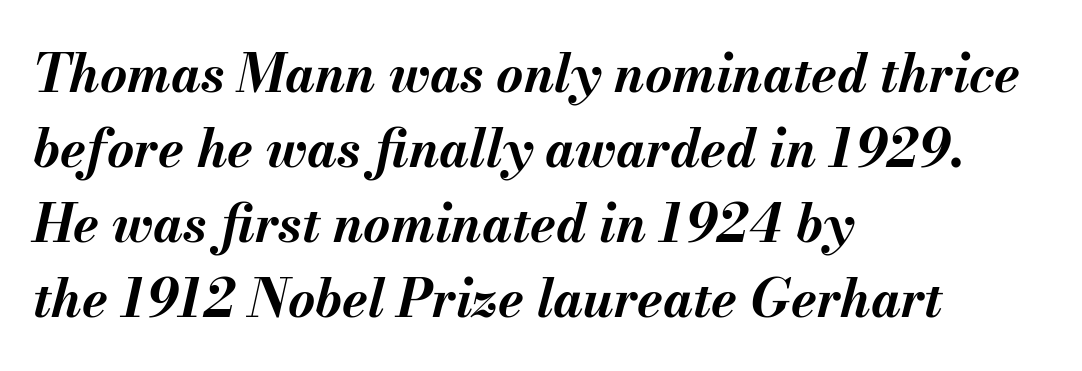
This sample uses an oblique cut, with every glyph tilted off the vertical. Line starts are locked; line ends wander. Think of a printed novel: that variable character pitch is what you see here. The designer left line spacing at the default.
